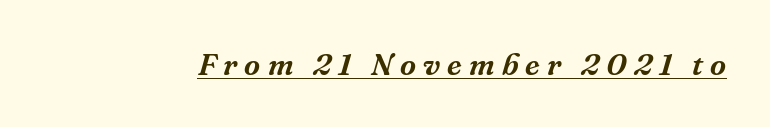
{"serif": "yes", "italic": "yes", "lean": "right", "slant_degrees": 16, "width": "normal", "stroke_contrast": "medium", "x_height": "medium", "monospaced": "no", "underline": "yes", "letter_spacing": "wide", "letter_spacing_em": 0.23, "glyph_px": 31}
